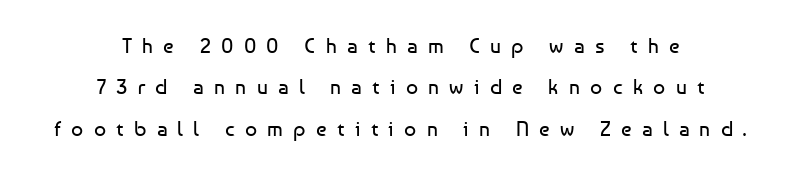
The image shows 21 px text type, upright; set centered, loose line spacing (1.97x), unusually wide letter spacing (+0.49 em), not underlined.
